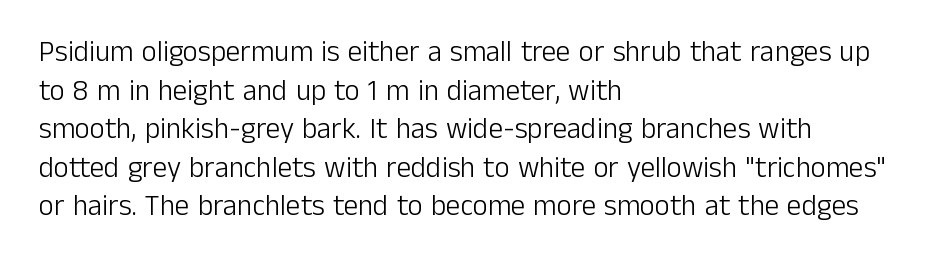
{"serif": "no", "italic": "no", "bold": "no", "weight": "light", "width": "normal", "stroke_contrast": "low", "x_height": "medium", "monospaced": "no", "underline": "no", "align": "left", "line_spacing": "normal", "line_spacing_ratio": 1.33, "letter_spacing": "normal", "letter_spacing_em": 0.0, "glyph_px": 29}
